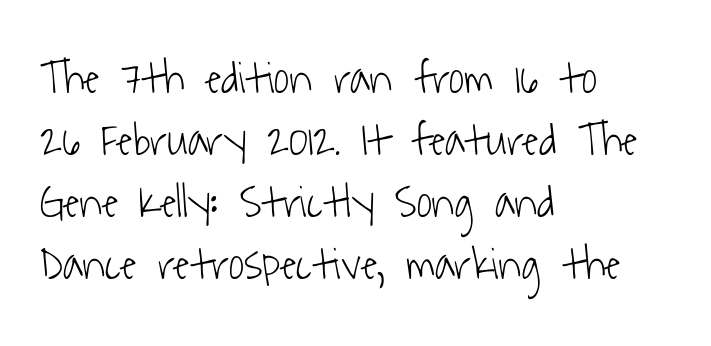
Q: Is the text bold? A: No.
Q: Is the typeface a serif or a sans-serif typeface? A: Sans-serif.
Q: Is the text underlined? A: No.
Q: How is the paragraph aligned? A: Left-aligned.
Q: Is the spacing between letters normal or unusually wide? A: Normal.
Q: Is the spacing between lines tight, normal or loose? A: Normal.
Q: Width (condensed, normal, or wide)? A: Condensed.
Q: Stroke contrast? A: Low.
Q: x-height? A: Medium.
Q: Monospaced? A: No.
